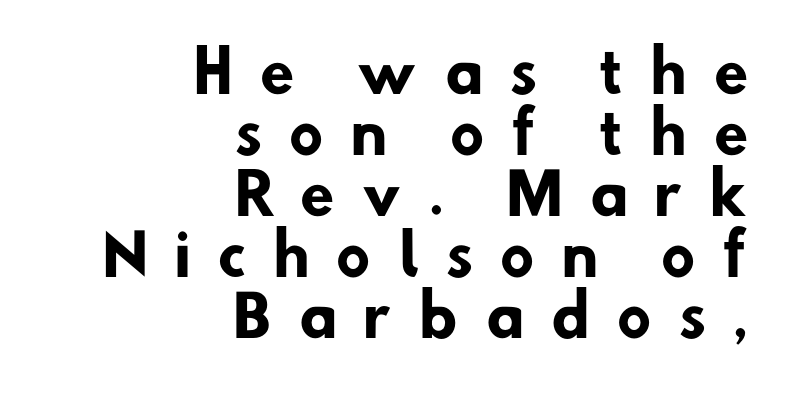
The image shows 57 px heavy sans-serif type; set right-aligned, tight line spacing (1.07x), unusually wide letter spacing (+0.45 em), not underlined; low stroke contrast and a small x-height.
